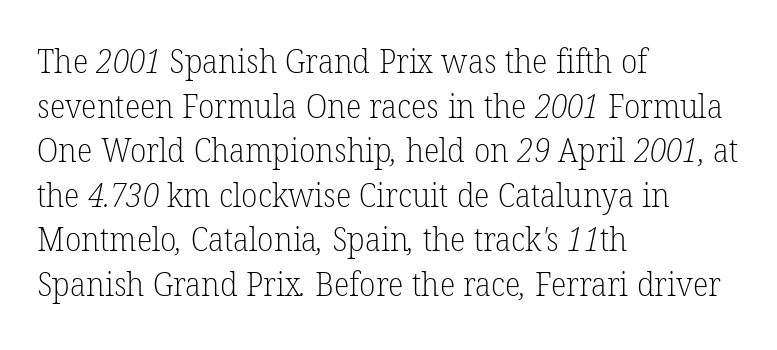
The image shows 33 px light serif type; set left-aligned, normal line spacing (1.35x), normal letter spacing, not underlined; low stroke contrast and a medium x-height.
